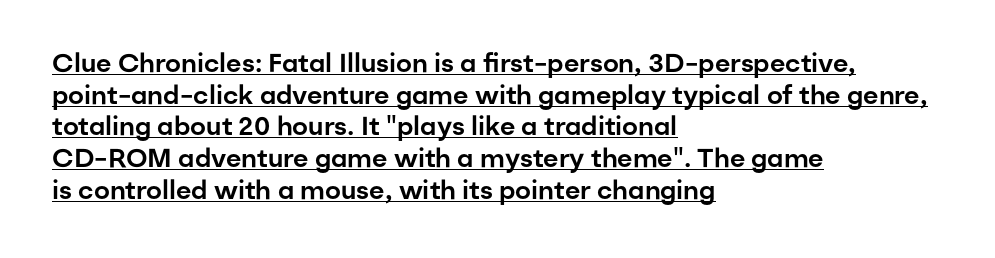
The image shows 26 px text type, upright; set left-aligned, line spacing 1.22x, normal letter spacing, underlined.
